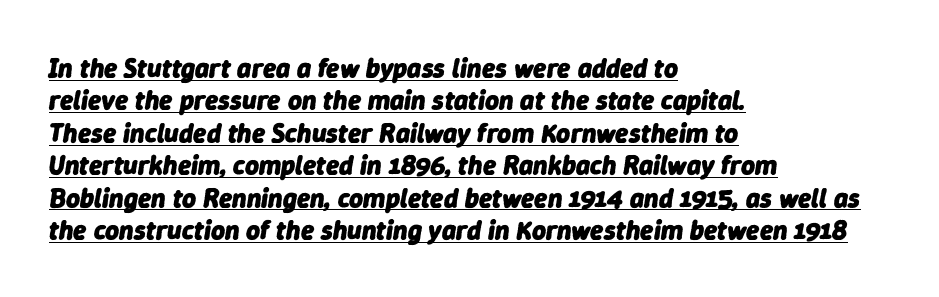
The image shows 27 px bold type, italic (leaning right); set left-aligned, line spacing 1.2x, normal letter spacing, underlined.
